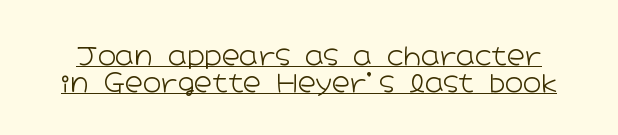
{"italic": "no", "bold": "no", "underline": "yes", "line_spacing": "tight", "line_spacing_ratio": 1.1, "letter_spacing": "normal", "letter_spacing_em": 0.0, "glyph_px": 25}
